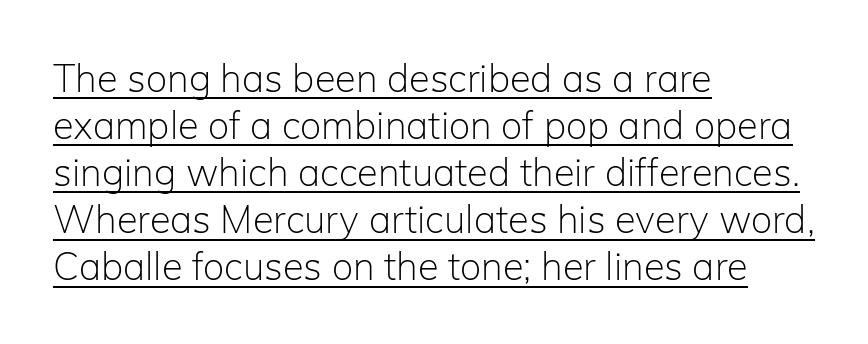
Q: Is the text bold? A: No.
Q: Is the text italic (slanted)? A: No, it is upright.
Q: Is the typeface a serif or a sans-serif typeface? A: Sans-serif.
Q: Is the text underlined? A: Yes.
Q: How is the paragraph aligned? A: Left-aligned.
Q: Is the spacing between letters normal or unusually wide? A: Normal.
Q: Width (condensed, normal, or wide)? A: Normal.
Q: Stroke contrast? A: Low.
Q: x-height? A: Medium.
Q: Monospaced? A: No.
